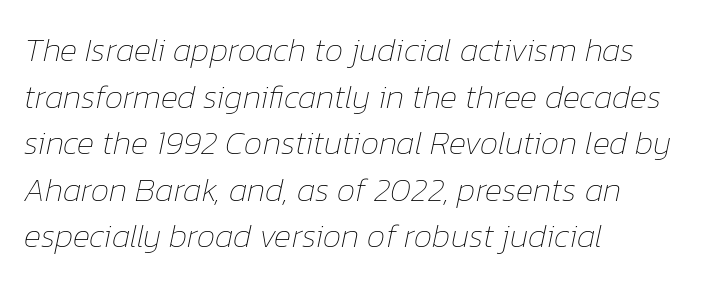
Q: Is the text bold? A: No.
Q: Is the text italic (slanted)? A: Yes, it leans right by about 12 degrees.
Q: Is the text underlined? A: No.
Q: How is the paragraph aligned? A: Left-aligned.
Q: Is the spacing between letters normal or unusually wide? A: Normal.
Q: Is the spacing between lines tight, normal or loose? A: Normal.
Q: Width (condensed, normal, or wide)? A: Normal.
Q: Stroke contrast? A: Low.
Q: x-height? A: Medium.
Q: Monospaced? A: No.
